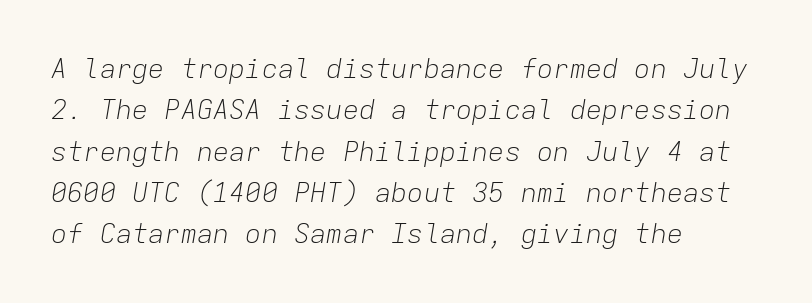
Q: Is the text bold? A: No.
Q: Is the text italic (slanted)? A: Yes, it leans right by about 9 degrees.
Q: Is the text underlined? A: No.
Q: How is the paragraph aligned? A: Left-aligned.
Q: Is the spacing between letters normal or unusually wide? A: Normal.
Q: Is the spacing between lines tight, normal or loose? A: Normal.
